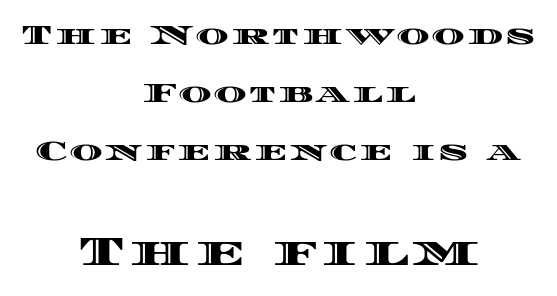
Q: Is the text italic (slanted)? A: No, it is upright.
Q: Is the text underlined? A: No.
Q: How is the paragraph aligned? A: Centered.
Q: Is the spacing between lines tight, normal or loose? A: Loose.
Q: Which block of text is set in a larger size, the first (top) or the second (bottom)? A: The second (bottom) one.
Q: Width (condensed, normal, or wide)? A: Wide.
Q: x-height? A: Large.
Q: Monospaced? A: No.
